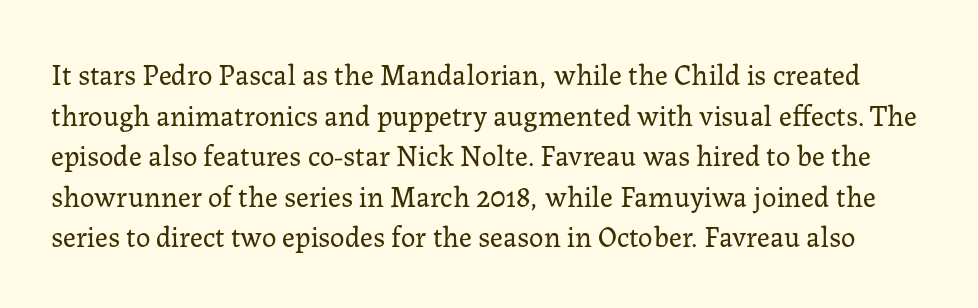
Q: Is the text bold? A: No.
Q: Is the text italic (slanted)? A: No, it is upright.
Q: Is the typeface a serif or a sans-serif typeface? A: Serif.
Q: Is the text underlined? A: No.
Q: Is the spacing between letters normal or unusually wide? A: Normal.
Q: Is the spacing between lines tight, normal or loose? A: Normal.
Q: Width (condensed, normal, or wide)? A: Normal.
Q: Stroke contrast? A: Low.
Q: x-height? A: Medium.
Q: Monospaced? A: No.
